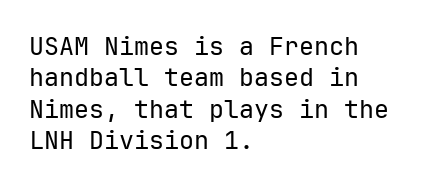
{"italic": "no", "bold": "no", "underline": "no", "align": "left", "line_spacing": "normal", "line_spacing_ratio": 1.26, "letter_spacing": "normal", "letter_spacing_em": 0.0, "glyph_px": 25}
